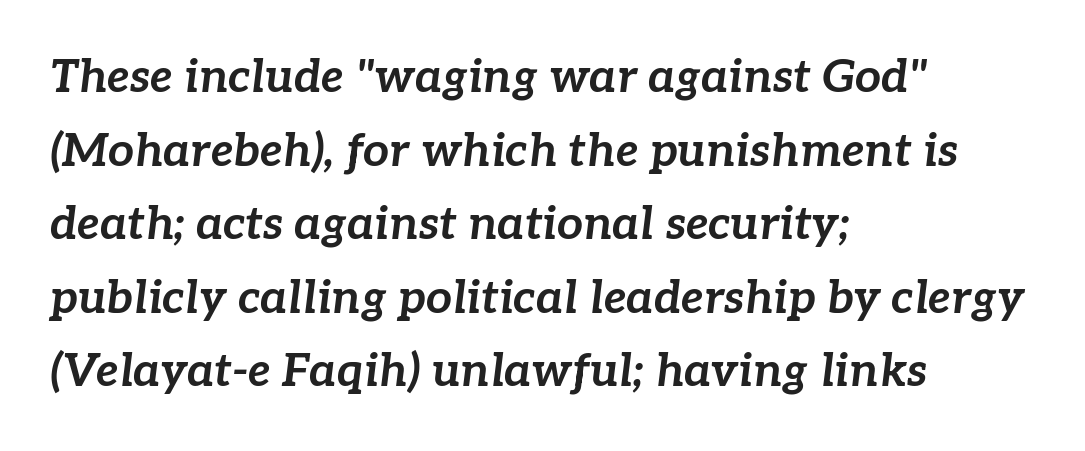
The image shows 46 px bold type, italic (leaning right); set left-aligned, normal line spacing (1.6x), normal letter spacing, not underlined; low stroke contrast and a medium x-height.
